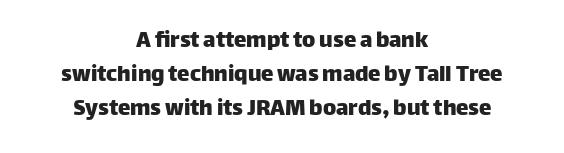
It's the straight-up-and-down kind of type. The zone under the glyphs is completely vacant. Successive baselines arrive at the customary interval. Compared with typical body copy, the letter spacing here is the same. A student would call this center alignment; a typographer would say set centered.
